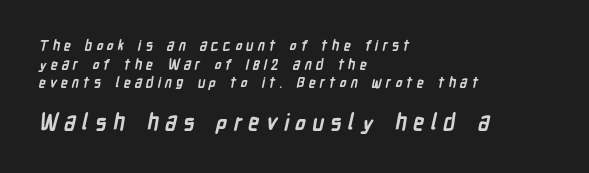
{"bold": "yes", "underline": "no", "align": "left", "line_spacing": "normal", "line_spacing_ratio": 1.33, "letter_spacing": "wide", "letter_spacing_em": 0.28, "larger_block": "second", "size_ratio": 1.57, "glyph_px": 22}
